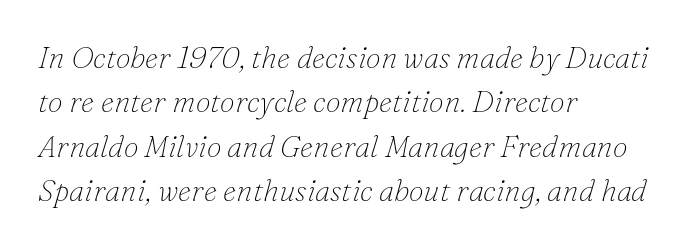
Q: Is the text bold? A: No.
Q: Is the text italic (slanted)? A: Yes, it leans right by about 16 degrees.
Q: Is the typeface a serif or a sans-serif typeface? A: Serif.
Q: Is the text underlined? A: No.
Q: How is the paragraph aligned? A: Left-aligned.
Q: Is the spacing between letters normal or unusually wide? A: Normal.
Q: Is the spacing between lines tight, normal or loose? A: Normal.
Q: Width (condensed, normal, or wide)? A: Normal.
Q: Stroke contrast? A: Low.
Q: x-height? A: Small.
Q: Monospaced? A: No.
